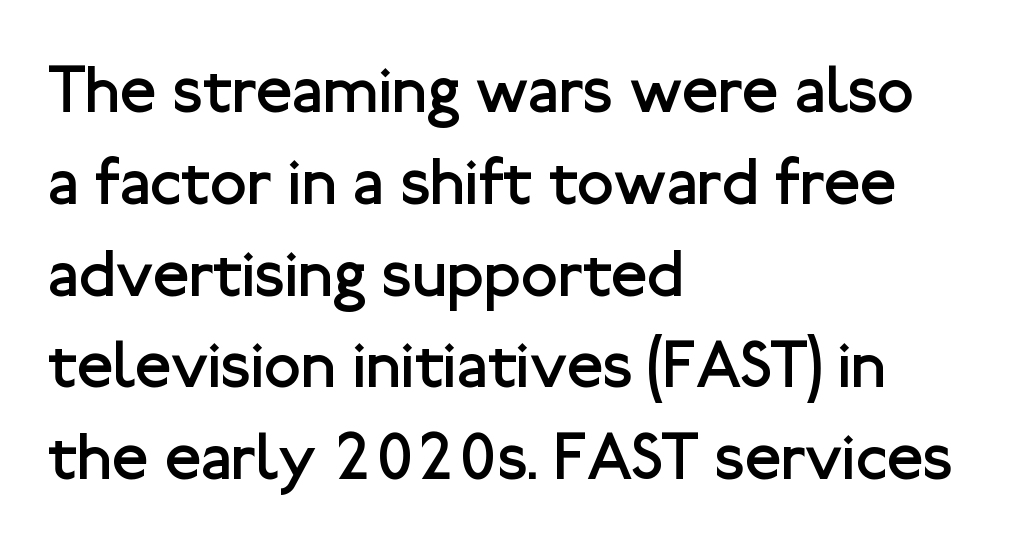
The image shows 67 px regular-weight sans-serif type, upright; set left-aligned, normal line spacing (1.37x), normal letter spacing, not underlined; low stroke contrast and a medium x-height.
